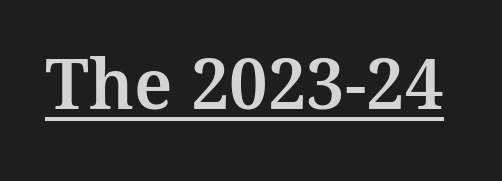
The characters display serif detailing at their extremities. A typesetter would call this zero additional tracking. Does the lettering tilt? It doesn't — this is upright. Each letter keeps its own natural width here, so spacing adapts to shape. The words here are underlined.
